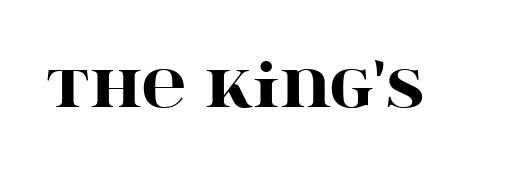
{"serif": "yes", "italic": "no", "bold": "yes", "weight": "heavy", "width": "wide", "stroke_contrast": "high", "x_height": "large", "monospaced": "no", "underline": "no", "letter_spacing": "normal", "letter_spacing_em": 0.0, "glyph_px": 61}
